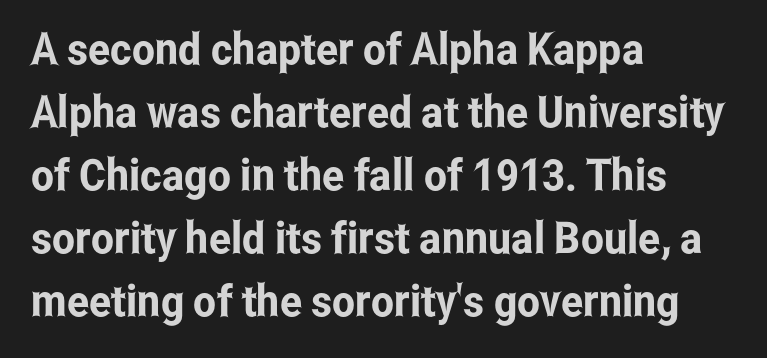
The glyphs in this specimen are sans serif. These lines are rendered in a variable-pitch font. The line-height multiplier appears to be the usual default. All the whitespace from short lines collects on the right. Look at the tracking — it's just the regular setting, nothing added. Unlike italic type, these characters show no tilt at all.
